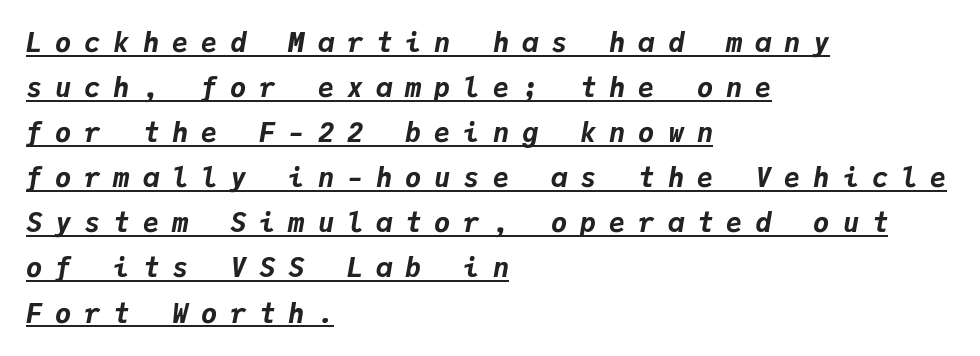
{"italic": "yes", "lean": "right", "slant_degrees": 9, "bold": "yes", "underline": "yes", "align": "left", "line_spacing": "normal", "line_spacing_ratio": 1.67, "letter_spacing": "wide", "letter_spacing_em": 0.48, "glyph_px": 27}
